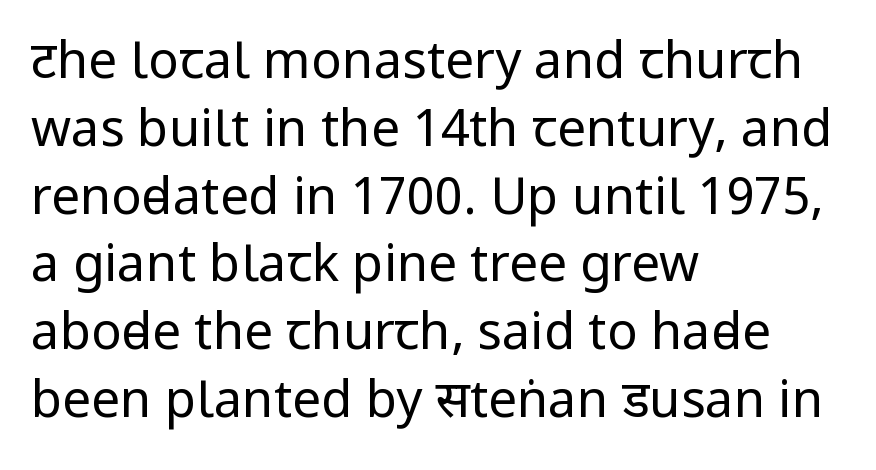
{"serif": "no", "italic": "no", "bold": "no", "weight": "regular", "width": "condensed", "stroke_contrast": "low", "x_height": "large", "monospaced": "no", "underline": "no", "align": "left", "line_spacing": "normal", "line_spacing_ratio": 1.33, "letter_spacing": "normal", "letter_spacing_em": 0.0, "glyph_px": 51}
